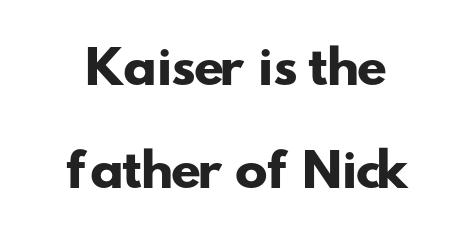
Character widths vary here, with narrow letters taking less room than wide ones. No word sits above an underline. The type is set solid horizontally, with unmodified tracking. This sample uses a sans-serif face. You could fit nearly another row in the gap between these rows. Every letter is thick-stroked: bold, no question.
